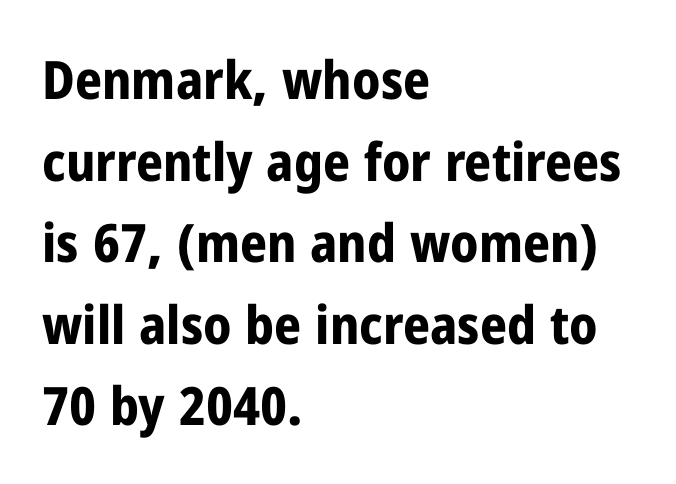
Q: Is the text bold? A: Yes.
Q: Is the text italic (slanted)? A: No, it is upright.
Q: Is the typeface a serif or a sans-serif typeface? A: Sans-serif.
Q: Is the text underlined? A: No.
Q: How is the paragraph aligned? A: Left-aligned.
Q: Is the spacing between letters normal or unusually wide? A: Normal.
Q: Is the spacing between lines tight, normal or loose? A: Normal.
Q: Width (condensed, normal, or wide)? A: Condensed.
Q: Stroke contrast? A: Low.
Q: x-height? A: Medium.
Q: Monospaced? A: No.
